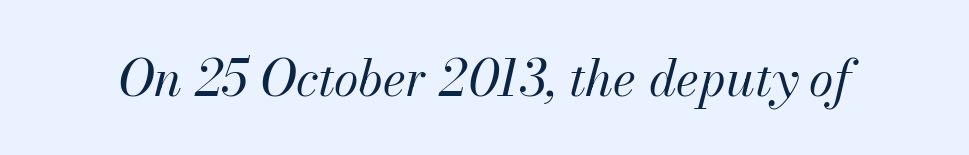
The image shows 50 px regular-weight type, italic (leaning right); set normal letter spacing, not underlined; medium stroke contrast and a small x-height.
